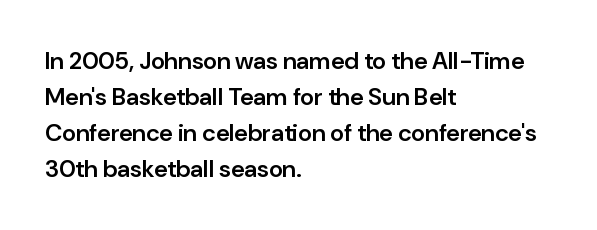
{"italic": "no", "bold": "semi", "underline": "no", "align": "left", "line_spacing": "normal", "line_spacing_ratio": 1.5, "letter_spacing": "normal", "letter_spacing_em": 0.0, "glyph_px": 24}
